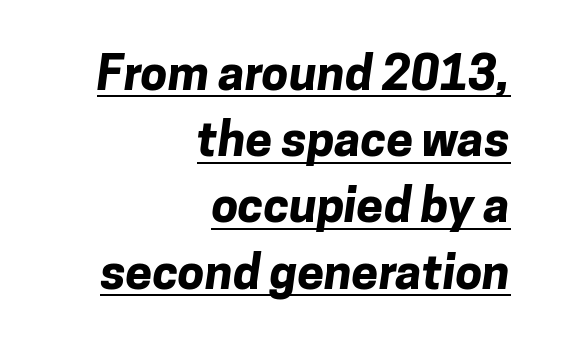
Q: Is the text bold? A: Yes.
Q: Is the typeface a serif or a sans-serif typeface? A: Sans-serif.
Q: Is the text underlined? A: Yes.
Q: How is the paragraph aligned? A: Right-aligned.
Q: Is the spacing between letters normal or unusually wide? A: Normal.
Q: Is the spacing between lines tight, normal or loose? A: Normal.
Q: Width (condensed, normal, or wide)? A: Normal.
Q: Stroke contrast? A: Low.
Q: x-height? A: Medium.
Q: Monospaced? A: No.
